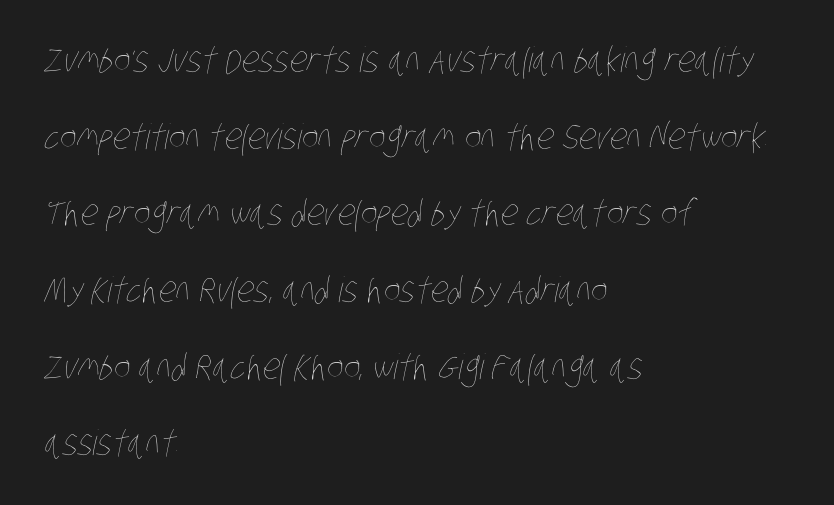
{"bold": "no", "weight": "thin", "width": "condensed", "stroke_contrast": "low", "x_height": "large", "monospaced": "no", "underline": "no", "align": "left", "line_spacing": "loose", "line_spacing_ratio": 2.19, "letter_spacing": "normal", "letter_spacing_em": 0.0, "glyph_px": 35}
